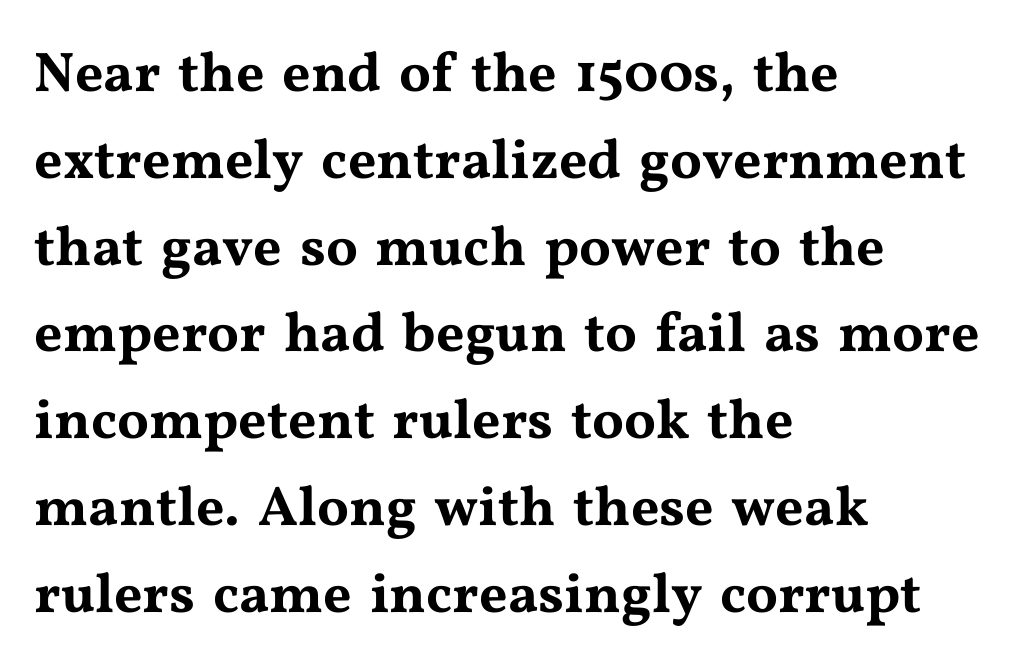
Q: Is the text italic (slanted)? A: No, it is upright.
Q: Is the typeface a serif or a sans-serif typeface? A: Serif.
Q: Is the text underlined? A: No.
Q: How is the paragraph aligned? A: Left-aligned.
Q: Is the spacing between letters normal or unusually wide? A: Normal.
Q: Is the spacing between lines tight, normal or loose? A: Normal.
Q: Width (condensed, normal, or wide)? A: Wide.
Q: Stroke contrast? A: Medium.
Q: x-height? A: Medium.
Q: Monospaced? A: No.
